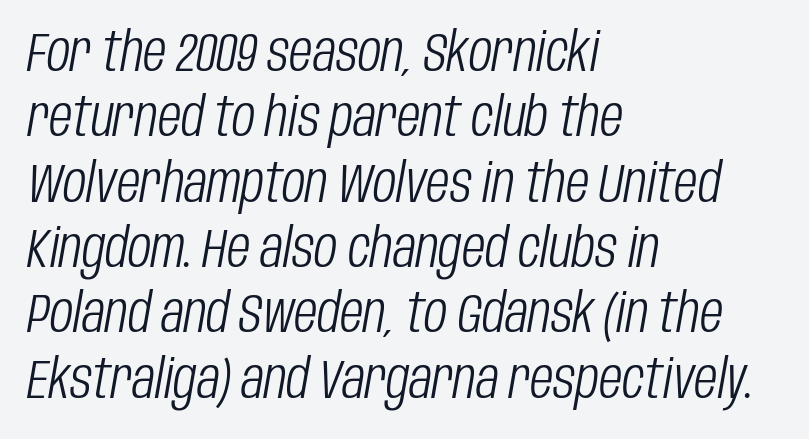
{"italic": "yes", "lean": "right", "slant_degrees": 10, "bold": "no", "weight": "light", "width": "condensed", "stroke_contrast": "low", "x_height": "large", "monospaced": "no", "underline": "no", "align": "left", "line_spacing_ratio": 1.21, "letter_spacing": "normal", "letter_spacing_em": 0.0, "glyph_px": 54}
